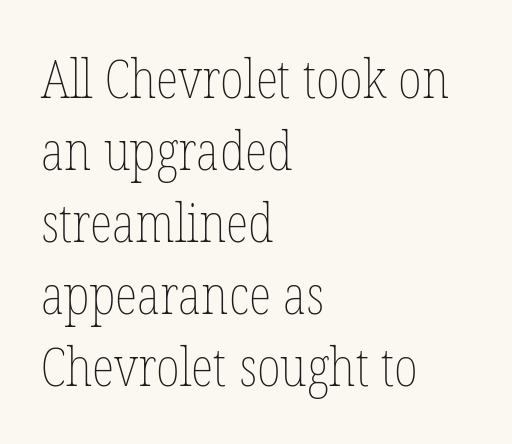
The image shows 53 px thin, condensed type, upright; set left-aligned, normal line spacing (1.36x), normal letter spacing, not underlined; low stroke contrast and a medium x-height.
